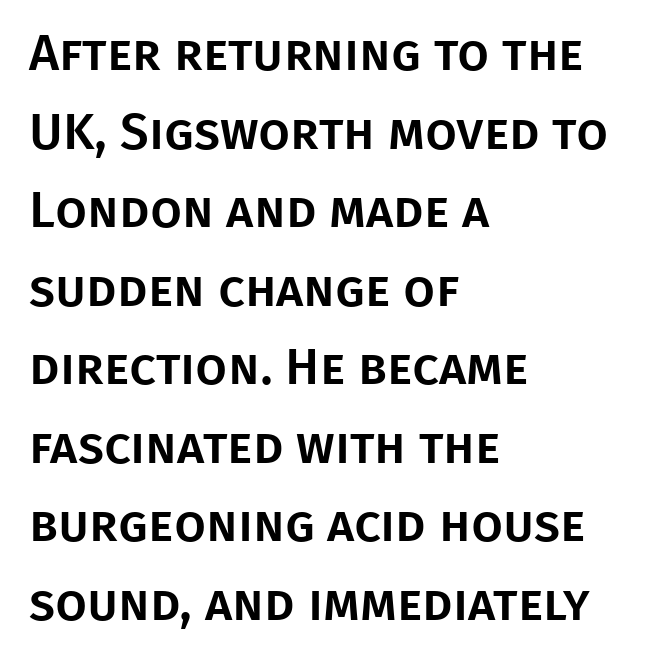
{"serif": "no", "italic": "no", "width": "normal", "stroke_contrast": "low", "x_height": "large", "monospaced": "no", "underline": "no", "align": "left", "line_spacing": "normal", "line_spacing_ratio": 1.54, "letter_spacing": "normal", "letter_spacing_em": 0.0, "glyph_px": 51}
